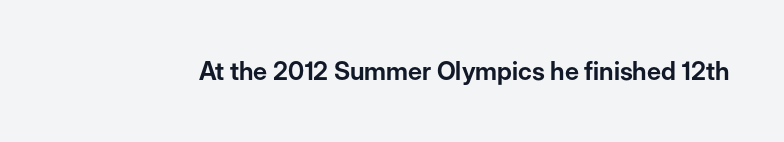
{"italic": "no", "underline": "no", "letter_spacing": "normal", "letter_spacing_em": 0.0, "glyph_px": 25}
